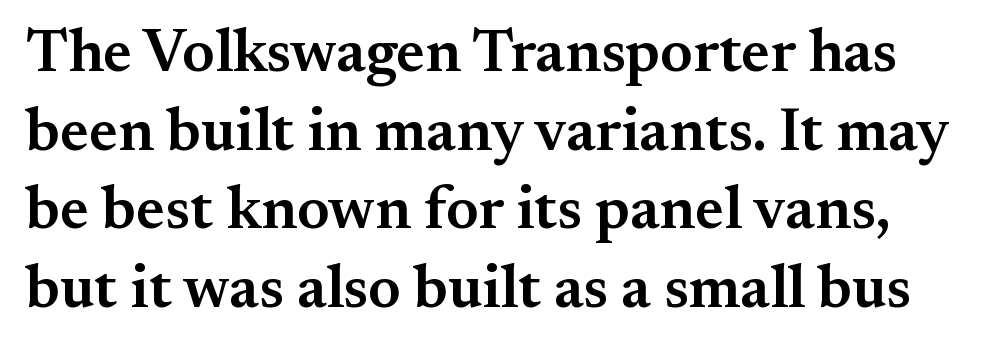
The image shows 60 px semibold serif type, upright; set normal line spacing (1.31x), normal letter spacing, not underlined; medium stroke contrast and a small x-height.
